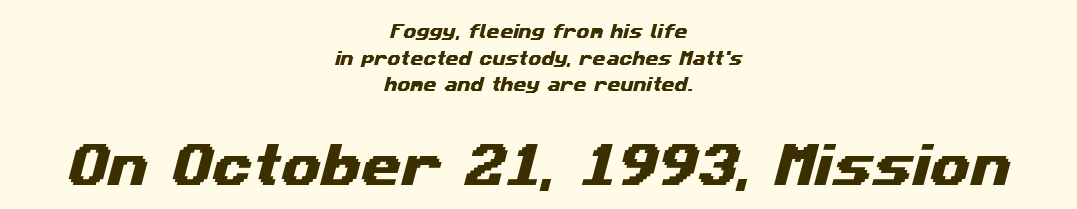
In terms of letterform style, serifs are entirely absent. Type without underlining. Layout note: lines centered. Larger block? The one below; the one above is distinctly smaller. Between one letter and the next there's only the usual sliver of space. Proportional: the letters do not fall into vertical columns.
